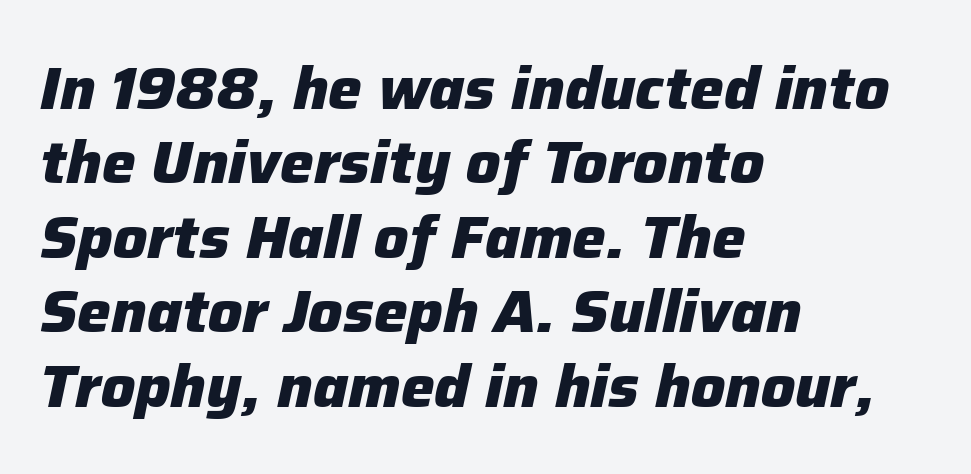
The image shows 60 px heavy type, italic (leaning right); set left-aligned, line spacing 1.24x, normal letter spacing, not underlined; low stroke contrast and a medium x-height.
